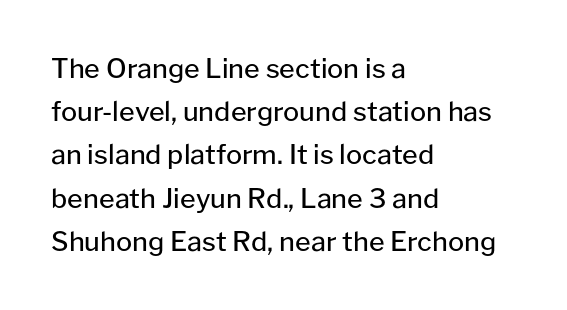
The image shows 27 px text type, upright; set left-aligned, normal line spacing (1.6x), normal letter spacing, not underlined.
